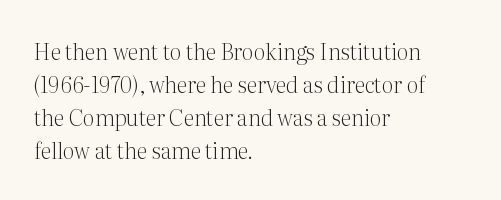
Q: Is the text bold? A: No.
Q: Is the text italic (slanted)? A: No, it is upright.
Q: Is the text underlined? A: No.
Q: How is the paragraph aligned? A: Left-aligned.
Q: Is the spacing between letters normal or unusually wide? A: Normal.
Q: Is the spacing between lines tight, normal or loose? A: Normal.
